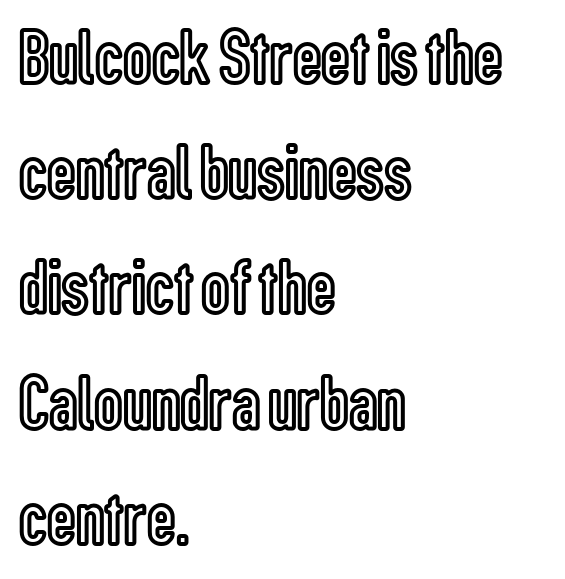
The image shows 80 px condensed type, upright; set left-aligned, normal line spacing (1.44x), normal letter spacing, not underlined; a medium x-height.
